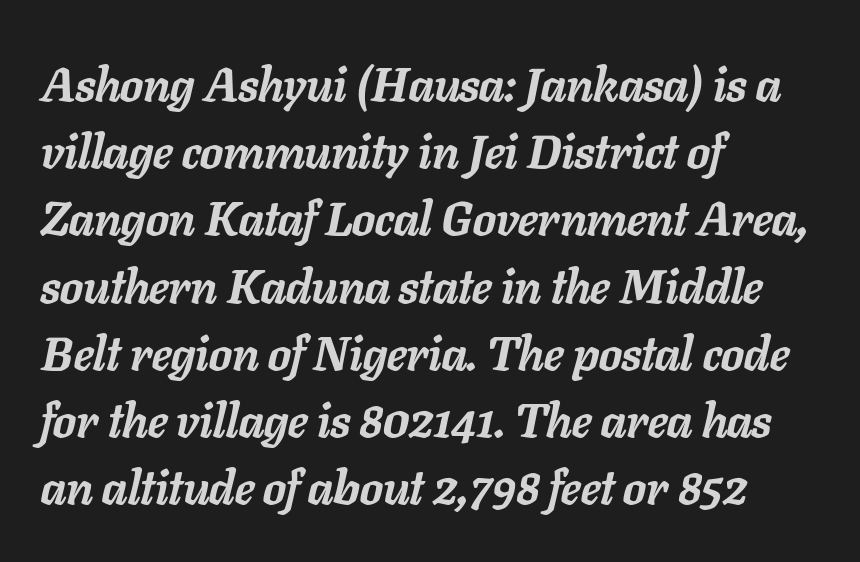
{"italic": "yes", "lean": "right", "slant_degrees": 11, "bold": "yes", "weight": "semibold", "width": "normal", "stroke_contrast": "low", "x_height": "medium", "monospaced": "no", "underline": "no", "align": "left", "line_spacing": "normal", "line_spacing_ratio": 1.4, "letter_spacing": "normal", "letter_spacing_em": 0.0, "glyph_px": 48}
